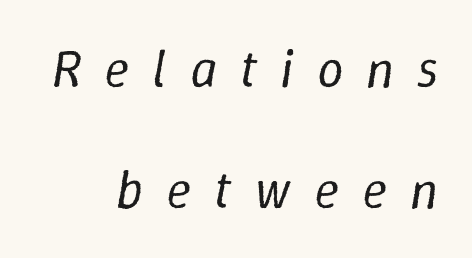
The image shows 53 px regular-weight type, italic (leaning right); set loose line spacing (2.28x), unusually wide letter spacing (+0.43 em), not underlined; low stroke contrast and a medium x-height.
